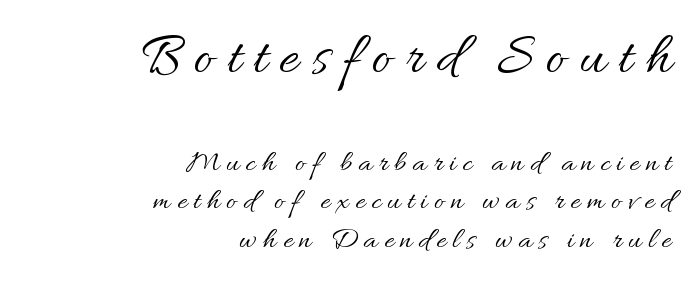
{"bold": "no", "weight": "regular", "width": "normal", "stroke_contrast": "medium", "x_height": "small", "monospaced": "no", "underline": "no", "align": "right", "line_spacing": "normal", "line_spacing_ratio": 1.28, "letter_spacing": "wide", "letter_spacing_em": 0.22, "larger_block": "first", "size_ratio": 1.97, "glyph_px": 59}
